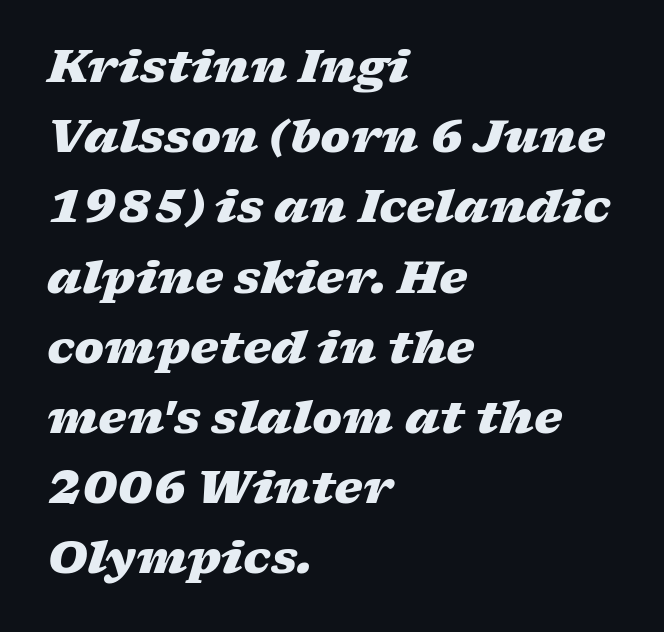
Slanted lettering throughout. There is no visible air inserted between adjacent glyphs. The compositor pushed each line to the left boundary. This sample has the flowing, uneven cadence of proportional lettering. The characters look thick and weighty, a clear bold. Lines of text with bare space underneath.
